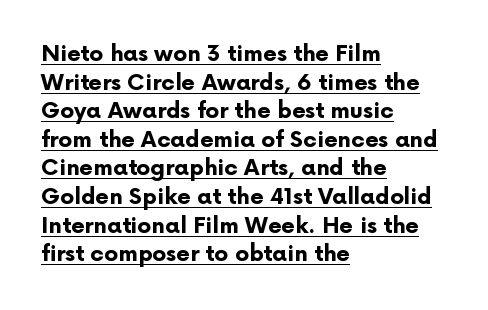
Q: Is the text bold? A: Yes.
Q: Is the text italic (slanted)? A: No, it is upright.
Q: Is the text underlined? A: Yes.
Q: How is the paragraph aligned? A: Left-aligned.
Q: Is the spacing between letters normal or unusually wide? A: Normal.
Q: Is the spacing between lines tight, normal or loose? A: Normal.
